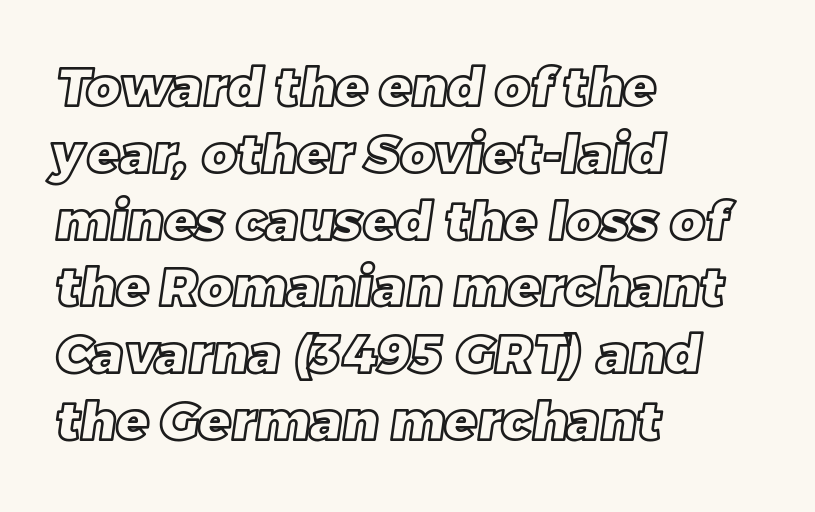
Q: Is the text underlined? A: No.
Q: How is the paragraph aligned? A: Left-aligned.
Q: Is the spacing between letters normal or unusually wide? A: Normal.
Q: Is the spacing between lines tight, normal or loose? A: Normal.
Q: Width (condensed, normal, or wide)? A: Normal.
Q: x-height? A: Large.
Q: Monospaced? A: No.
